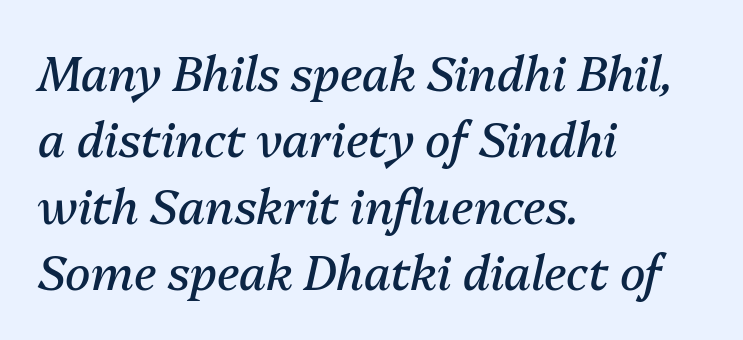
{"italic": "yes", "lean": "right", "slant_degrees": 13, "bold": "no", "weight": "regular", "width": "normal", "stroke_contrast": "medium", "x_height": "medium", "monospaced": "no", "underline": "no", "align": "left", "line_spacing": "normal", "line_spacing_ratio": 1.41, "letter_spacing": "normal", "letter_spacing_em": 0.0, "glyph_px": 47}
